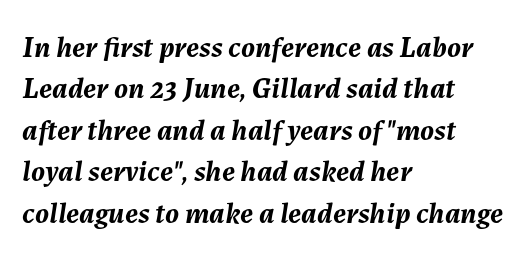
Q: Is the text bold? A: Yes.
Q: Is the text italic (slanted)? A: Yes, it leans right by about 7 degrees.
Q: Is the text underlined? A: No.
Q: How is the paragraph aligned? A: Left-aligned.
Q: Is the spacing between letters normal or unusually wide? A: Normal.
Q: Is the spacing between lines tight, normal or loose? A: Normal.
Q: Width (condensed, normal, or wide)? A: Normal.
Q: Stroke contrast? A: Medium.
Q: x-height? A: Medium.
Q: Monospaced? A: No.
